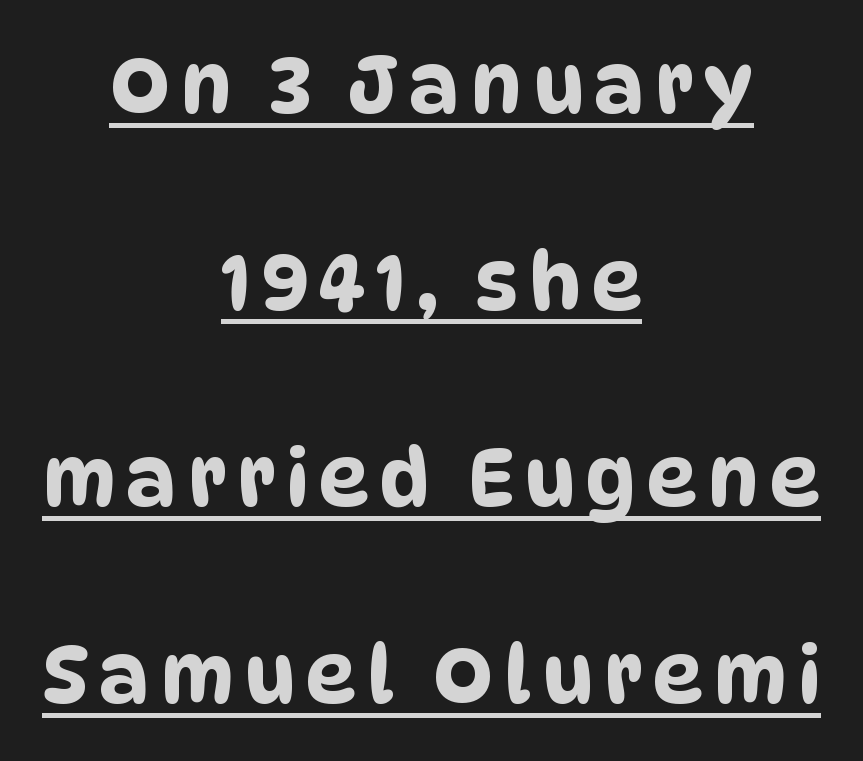
Regarding leading, the lines here are spaced well apart. A typesetter would call this proportional, since set widths differ per character. Serif or sans? Sans — the stroke terminals are bare. Students, observe the line beneath the letters — that is underlining. The rag falls on both sides of this text block equally.
